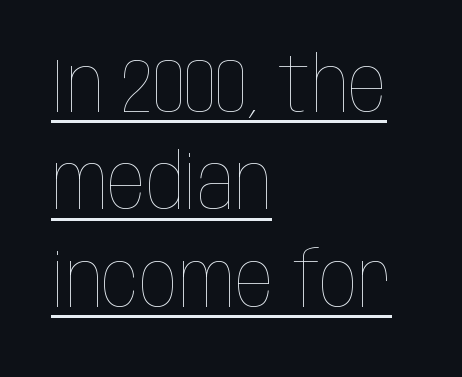
How are the letters spaced? Ordinarily, with no added tracking. The cut favours lightness, reaching ordinary text weight at its darkest. You could not count columns in this text — the font is proportionally spaced. Line starts are locked; line ends wander. If you drew a line through each stem, it would be perfectly vertical. Rows of type keep a routine distance in the vertical direction.
